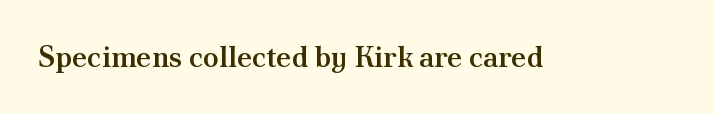
{"serif": "yes", "italic": "no", "bold": "semi", "weight": "semibold", "width": "normal", "stroke_contrast": "medium", "x_height": "small", "monospaced": "no", "underline": "no", "letter_spacing": "normal", "letter_spacing_em": 0.0, "glyph_px": 29}
